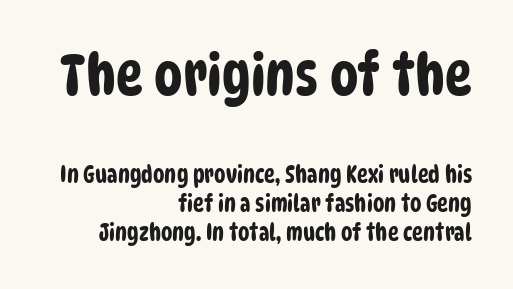
The image shows 57 px condensed sans-serif type; set right-aligned, normal line spacing (1.28x), normal letter spacing, not underlined; the first (top) block is 2.48x larger; low stroke contrast and a large x-height.
